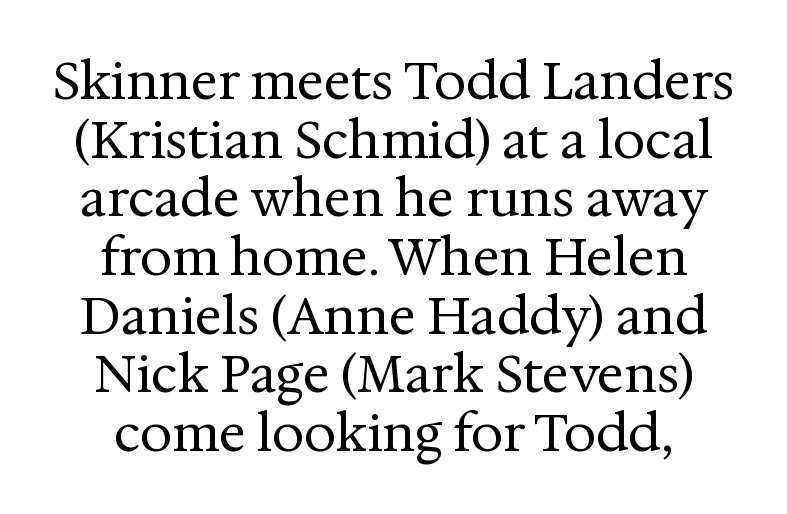
Q: Is the text bold? A: No.
Q: Is the text italic (slanted)? A: No, it is upright.
Q: Is the typeface a serif or a sans-serif typeface? A: Serif.
Q: Is the text underlined? A: No.
Q: How is the paragraph aligned? A: Centered.
Q: Is the spacing between letters normal or unusually wide? A: Normal.
Q: Is the spacing between lines tight, normal or loose? A: Tight.
Q: Width (condensed, normal, or wide)? A: Normal.
Q: Stroke contrast? A: Medium.
Q: x-height? A: Medium.
Q: Monospaced? A: No.
